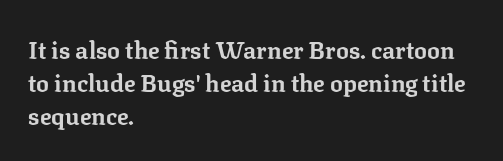
The image shows 24 px bold type, upright; set left-aligned, normal line spacing (1.37x), normal letter spacing, not underlined.
